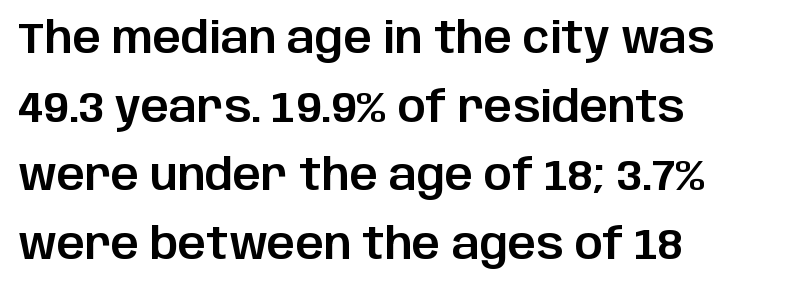
The image shows 44 px sans-serif type, upright; set left-aligned, normal line spacing (1.56x), normal letter spacing, not underlined; low stroke contrast and a large x-height.
